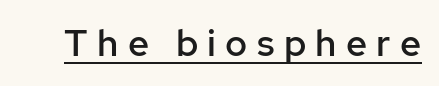
The image shows 37 px semibold sans-serif type, upright; set unusually wide letter spacing (+0.25 em), underlined; low stroke contrast and a medium x-height.
